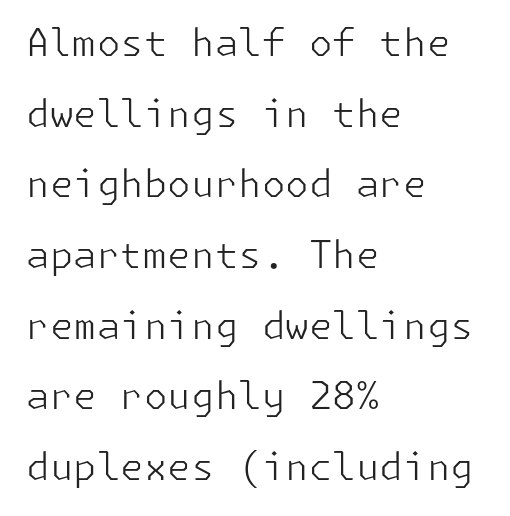
Q: Is the text bold? A: No.
Q: Is the text italic (slanted)? A: No, it is upright.
Q: Is the typeface a serif or a sans-serif typeface? A: Sans-serif.
Q: Is the text underlined? A: No.
Q: How is the paragraph aligned? A: Left-aligned.
Q: Is the spacing between letters normal or unusually wide? A: Normal.
Q: Width (condensed, normal, or wide)? A: Normal.
Q: Stroke contrast? A: Low.
Q: x-height? A: Medium.
